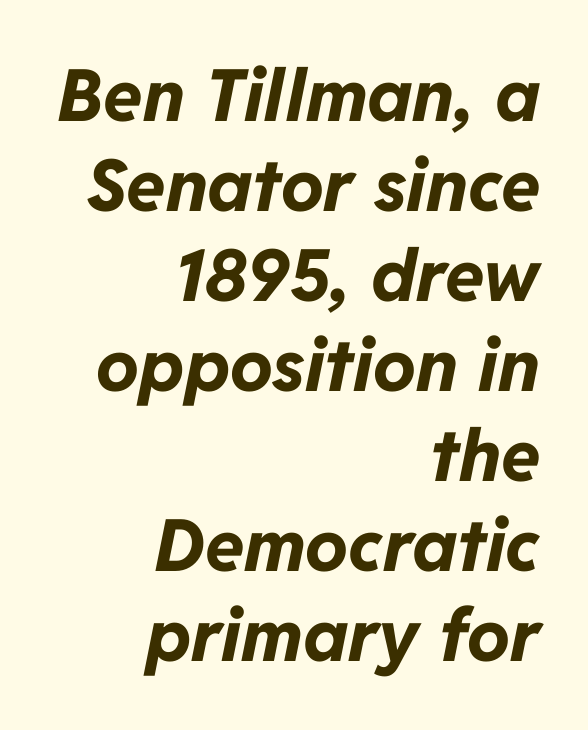
Letter spacing: default. These lines stack with their right ends in a neat column. This is heavy type, rendered in bold. Quick note: interline space is typical. Here the designer chose a conventional face with non-uniform glyph widths. Designer's note — italics engaged.
